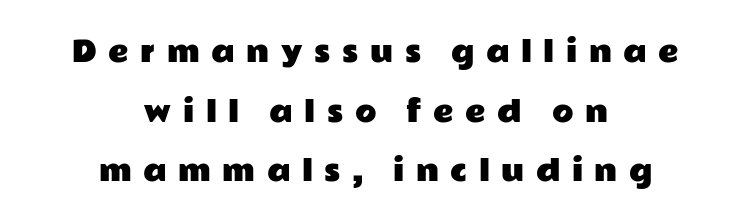
The string is rendered with underlining switched off. Posture: straight, roman, zero tilt. You could not count columns in this text — the font is proportionally spaced. Whoever set this chose breathing room over compactness in the vertical rhythm. Both edges are ragged and mirror each other, which tells us the setting is centered. This is sans-serif lettering, the kind often seen on screens and signage.
